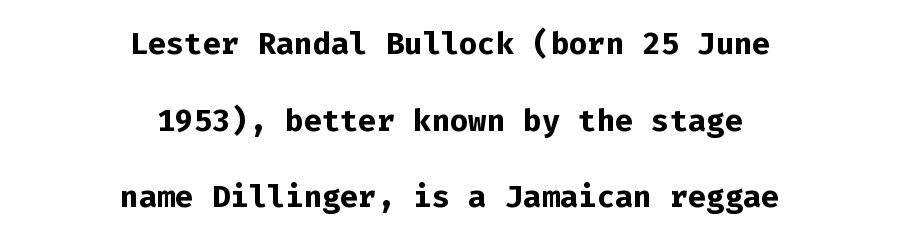
Q: Is the text bold? A: Yes.
Q: Is the text italic (slanted)? A: No, it is upright.
Q: Is the typeface a serif or a sans-serif typeface? A: Sans-serif.
Q: Is the text underlined? A: No.
Q: How is the paragraph aligned? A: Centered.
Q: Is the spacing between letters normal or unusually wide? A: Normal.
Q: Width (condensed, normal, or wide)? A: Normal.
Q: Stroke contrast? A: Low.
Q: x-height? A: Medium.
Q: Monospaced? A: Yes.
